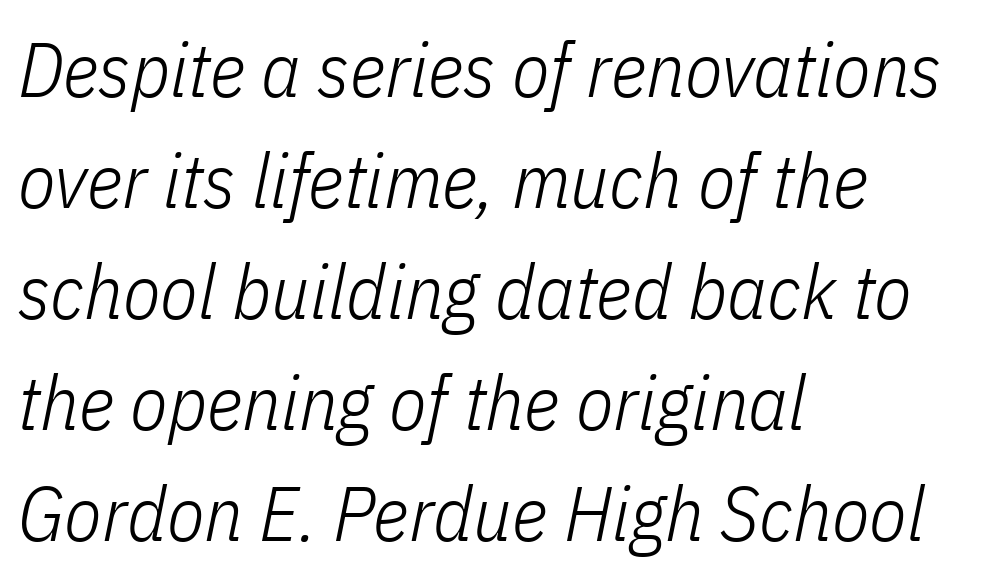
Q: Is the text bold? A: No.
Q: Is the text italic (slanted)? A: Yes, it leans right by about 11 degrees.
Q: Is the text underlined? A: No.
Q: How is the paragraph aligned? A: Left-aligned.
Q: Is the spacing between letters normal or unusually wide? A: Normal.
Q: Is the spacing between lines tight, normal or loose? A: Normal.
Q: Width (condensed, normal, or wide)? A: Condensed.
Q: Stroke contrast? A: Low.
Q: x-height? A: Medium.
Q: Monospaced? A: No.
